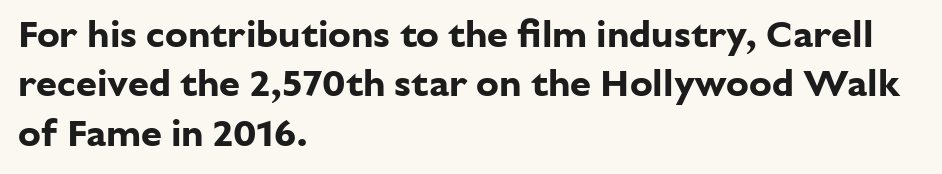
{"serif": "no", "italic": "no", "bold": "yes", "weight": "bold", "width": "normal", "stroke_contrast": "low", "x_height": "medium", "monospaced": "no", "underline": "no", "align": "left", "line_spacing": "normal", "line_spacing_ratio": 1.3, "letter_spacing": "normal", "letter_spacing_em": 0.0, "glyph_px": 38}
